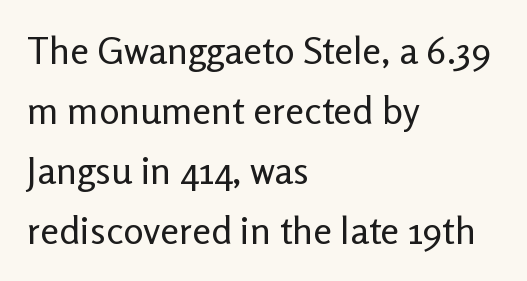
The image shows 38 px regular-weight sans-serif type, upright; set left-aligned, normal line spacing (1.58x), normal letter spacing, not underlined; low stroke contrast and a medium x-height.
